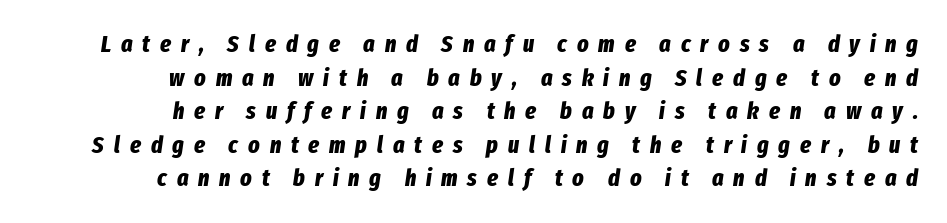
The image shows 24 px bold type, italic (leaning right); set right-aligned, normal line spacing (1.4x), unusually wide letter spacing (+0.41 em), not underlined.
